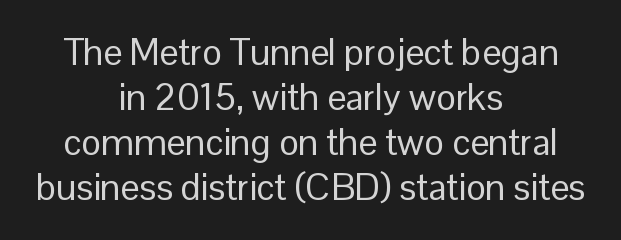
The image shows 37 px regular-weight sans-serif type, upright; set centered, line spacing 1.22x, normal letter spacing, not underlined; low stroke contrast and a medium x-height.
